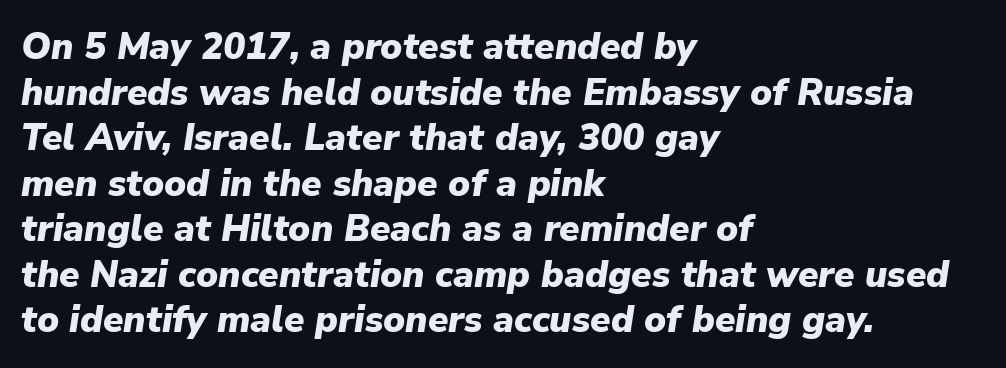
Is the block centered? No — it sits flush against the left margin. Does extra space separate the letters? No, they use regular spacing. The whole block is typeset with a tilt. The words here are not underlined.
